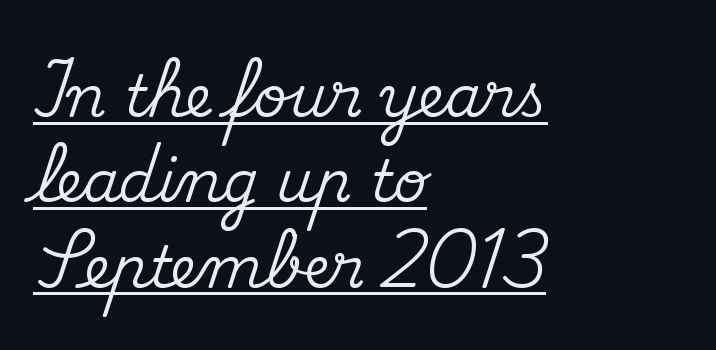
Typeset ragged right — the left edge is the straight one. The passage shown is typeset with a serif family. What's the leading like? Ordinary, nothing unusual. Compared with typical body copy, the letter spacing here is the same. Does a line run under the words? Yes, clearly.
